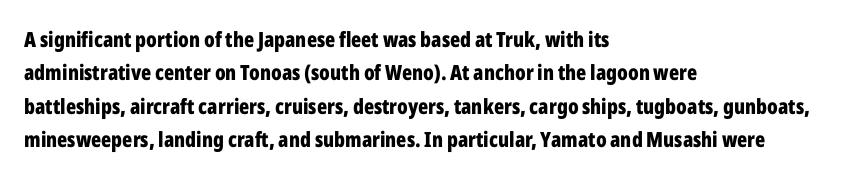
{"italic": "no", "bold": "yes", "underline": "no", "align": "left", "line_spacing": "normal", "line_spacing_ratio": 1.59, "letter_spacing": "normal", "letter_spacing_em": 0.0, "glyph_px": 21}
